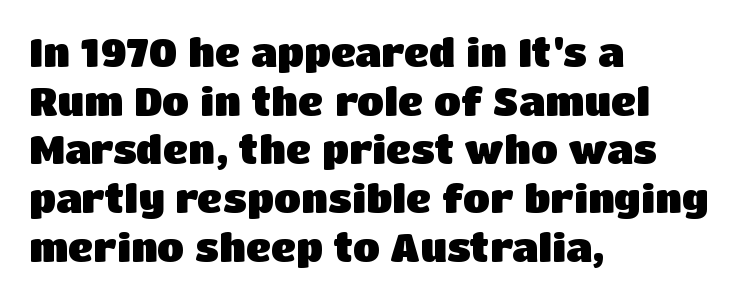
Q: Is the text bold? A: Yes.
Q: Is the text italic (slanted)? A: No, it is upright.
Q: Is the typeface a serif or a sans-serif typeface? A: Sans-serif.
Q: Is the text underlined? A: No.
Q: How is the paragraph aligned? A: Left-aligned.
Q: Is the spacing between letters normal or unusually wide? A: Normal.
Q: Is the spacing between lines tight, normal or loose? A: Normal.
Q: Width (condensed, normal, or wide)? A: Normal.
Q: Stroke contrast? A: Low.
Q: x-height? A: Large.
Q: Monospaced? A: No.
